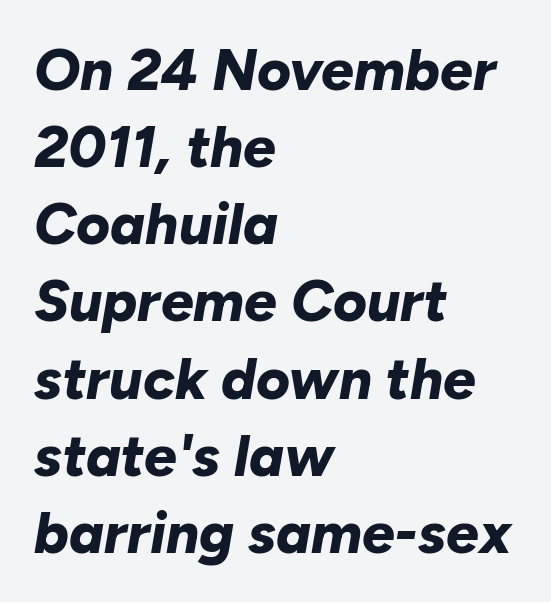
The image shows 58 px bold type, italic (leaning right); set left-aligned, normal line spacing (1.33x), normal letter spacing, not underlined; low stroke contrast and a medium x-height.
